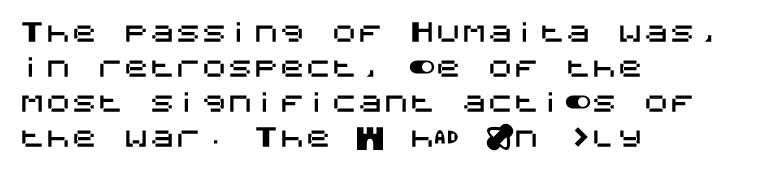
{"italic": "no", "underline": "no", "align": "left", "line_spacing": "normal", "line_spacing_ratio": 1.34, "letter_spacing": "normal", "letter_spacing_em": 0.0, "glyph_px": 26}
